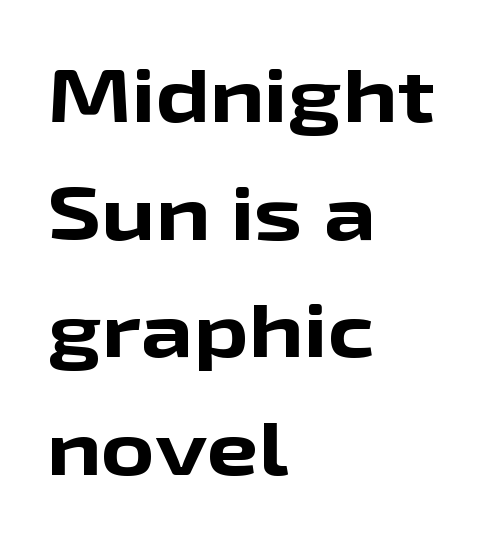
{"serif": "no", "italic": "no", "bold": "yes", "weight": "bold", "width": "wide", "stroke_contrast": "low", "x_height": "medium", "monospaced": "no", "underline": "no", "align": "left", "line_spacing": "normal", "line_spacing_ratio": 1.59, "letter_spacing": "normal", "letter_spacing_em": 0.0, "glyph_px": 74}
